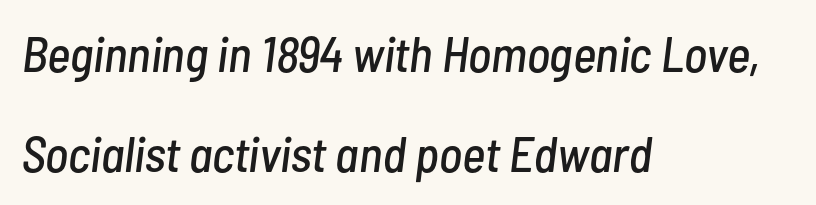
The image shows 50 px condensed type, italic (leaning right); set left-aligned, loose line spacing (2.01x), normal letter spacing, not underlined; low stroke contrast and a medium x-height.
